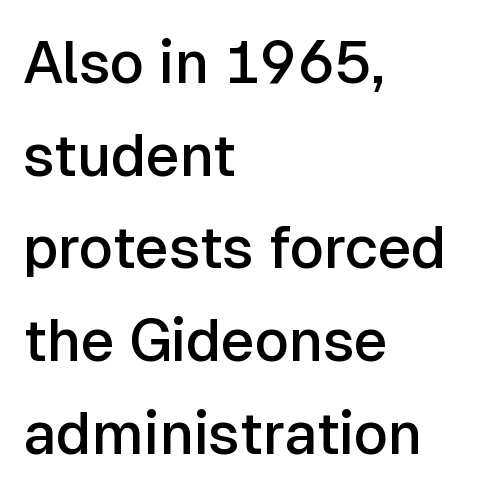
Line beginnings align vertically; line endings do not. Compared with typical body copy, the letter spacing here is the same. The glyphs are unaccompanied by any horizontal stroke below them. Does the type have serifs? No, each stem ends abruptly. Caption: semibold face, moderately heavy strokes.
